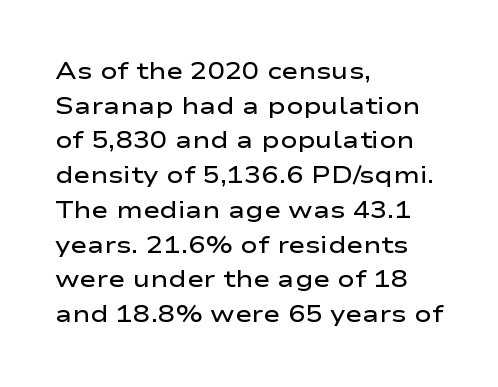
The image shows 23 px text type, upright; set left-aligned, normal line spacing (1.51x), normal letter spacing, not underlined.
